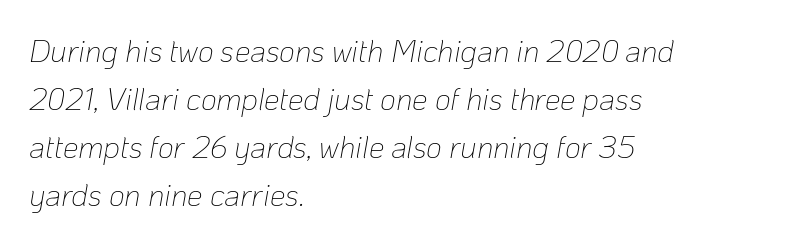
The image shows 31 px thin type, italic (leaning right); set left-aligned, normal line spacing (1.55x), normal letter spacing, not underlined; low stroke contrast and a medium x-height.
